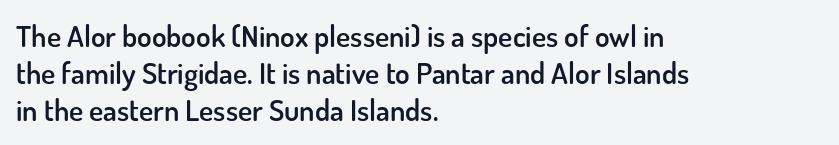
The image shows 30 px semibold sans-serif type, upright; set left-aligned, line spacing 1.23x, normal letter spacing, not underlined; low stroke contrast and a small x-height.
